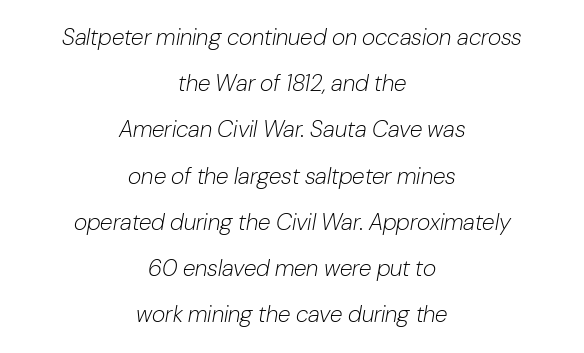
This rendering features lettering with no underline. Does the leading feel generous? Absolutely, it's lavish. Letter spacing: default. The letters are slanted; this is an italic face. The passage is arranged like a title page — every line centered. Is this a heavy cut? Hardly; it is regular or lighter.
